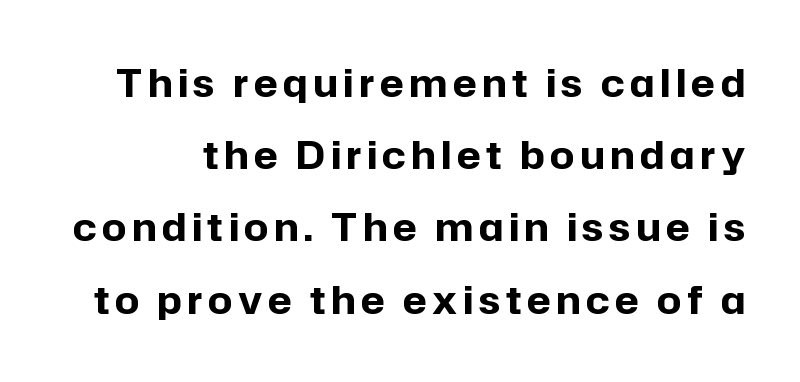
{"serif": "no", "italic": "no", "bold": "yes", "weight": "bold", "width": "normal", "stroke_contrast": "low", "x_height": "medium", "monospaced": "no", "underline": "no", "line_spacing": "loose", "line_spacing_ratio": 1.9, "glyph_px": 38}
